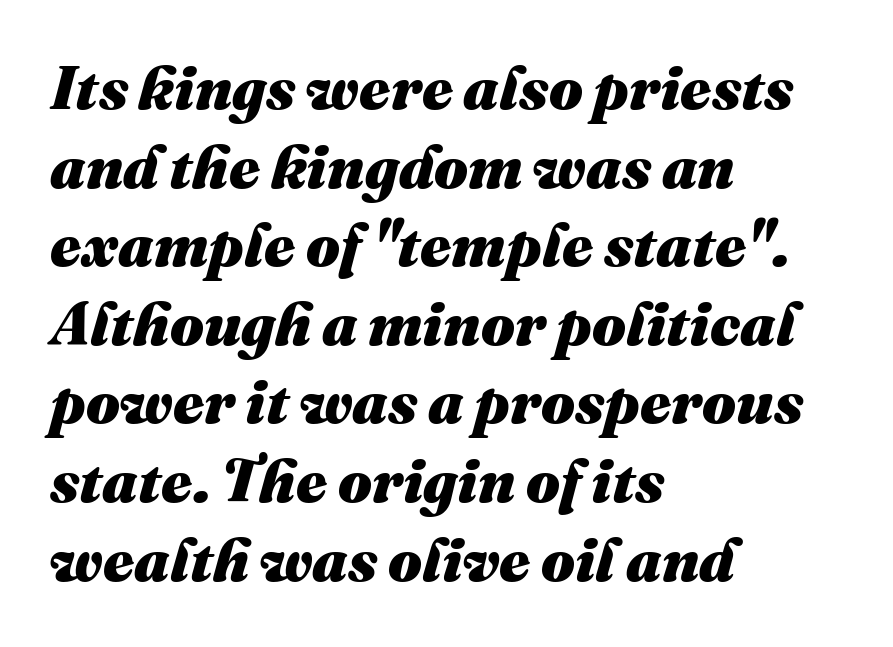
The image shows 60 px heavy type, italic (leaning right); set left-aligned, normal line spacing (1.31x), normal letter spacing, not underlined; medium stroke contrast and a medium x-height.
